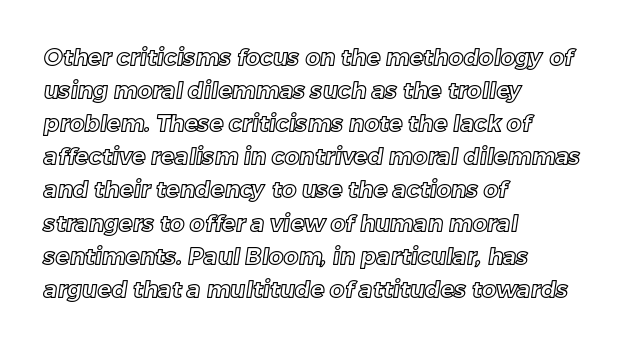
The area under the type is left untouched. Short note: letters normally spaced. The paragraph has a hard left edge and a soft right edge. Whoever set this chose a conventional vertical rhythm.
